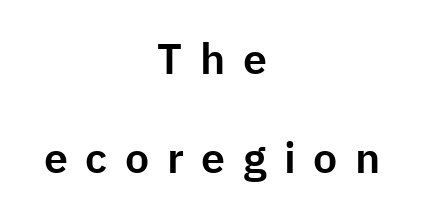
The image shows 43 px sans-serif type, upright; set centered, loose line spacing (2.3x), unusually wide letter spacing (+0.41 em), not underlined; low stroke contrast and a medium x-height.
